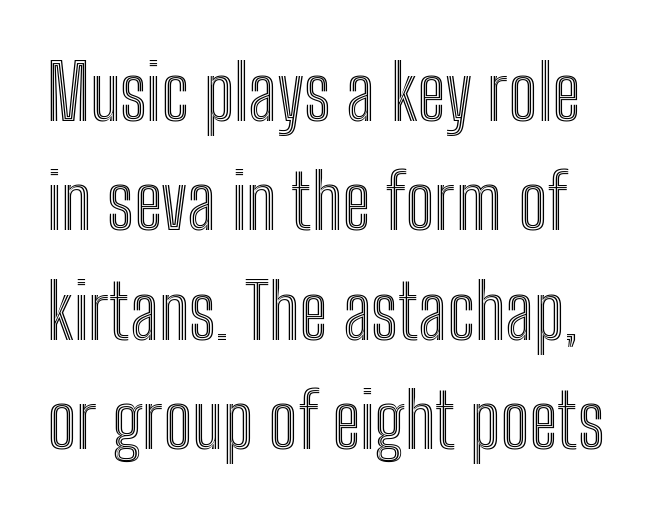
{"italic": "no", "width": "condensed", "x_height": "medium", "monospaced": "no", "underline": "no", "line_spacing": "normal", "line_spacing_ratio": 1.46, "letter_spacing": "normal", "letter_spacing_em": 0.0, "glyph_px": 75}
